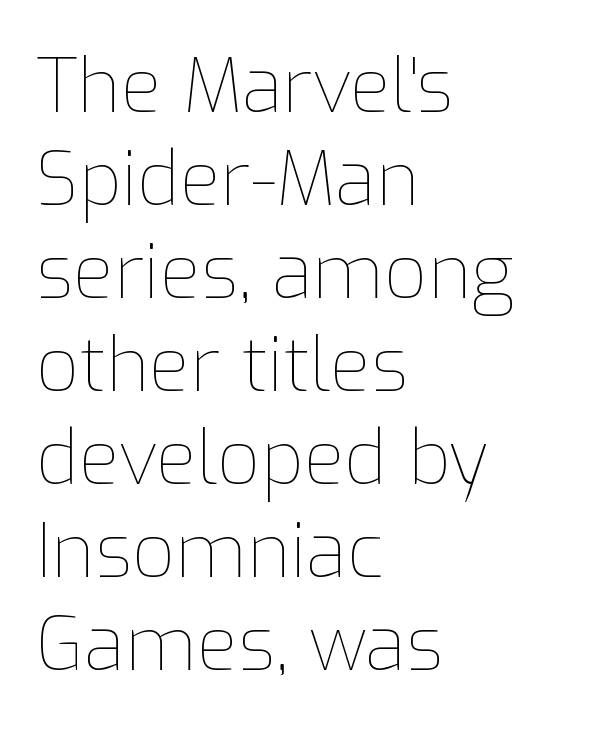
Underlining? Definitely not there. Is the letter spacing exaggerated? No — it looks like the ordinary default. Caption: face not bold, strokes unweighted. Notice how the stems are strictly vertical — no italics here. You could not count columns in this text — the font is proportionally spaced.
